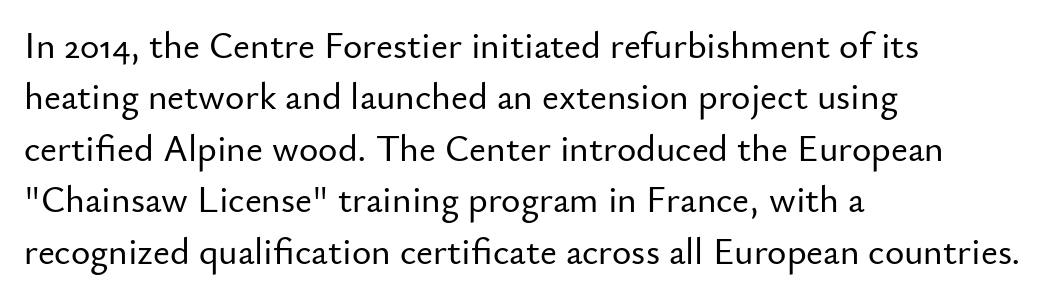
Q: Is the text italic (slanted)? A: No, it is upright.
Q: Is the typeface a serif or a sans-serif typeface? A: Sans-serif.
Q: Is the text underlined? A: No.
Q: How is the paragraph aligned? A: Left-aligned.
Q: Is the spacing between letters normal or unusually wide? A: Normal.
Q: Is the spacing between lines tight, normal or loose? A: Normal.
Q: Width (condensed, normal, or wide)? A: Normal.
Q: Stroke contrast? A: Low.
Q: x-height? A: Small.
Q: Monospaced? A: No.
